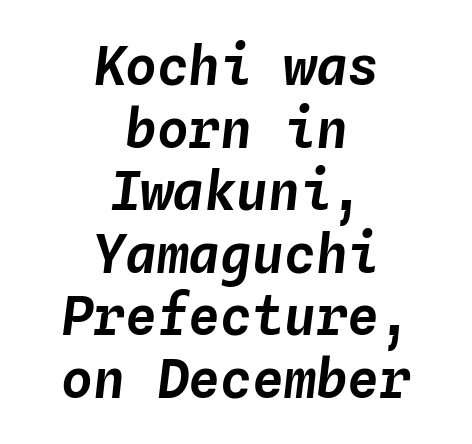
Q: Is the text italic (slanted)? A: Yes, it leans right by about 4 degrees.
Q: Is the text underlined? A: No.
Q: How is the paragraph aligned? A: Centered.
Q: Is the spacing between letters normal or unusually wide? A: Normal.
Q: Width (condensed, normal, or wide)? A: Normal.
Q: Stroke contrast? A: Low.
Q: x-height? A: Medium.
Q: Monospaced? A: Yes.
